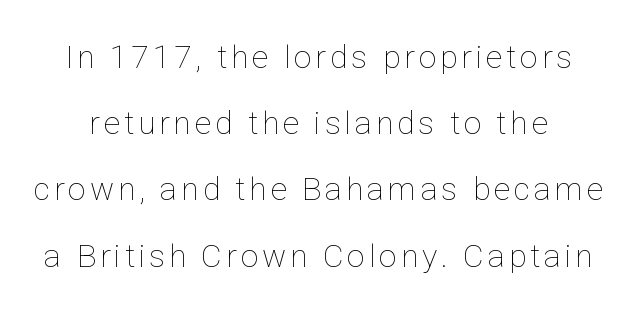
The block of text is sparse from top to bottom, with ample space between rows. The typesetting does not lean heavy: it is not bold. A typesetter would call this proportional, since set widths differ per character. The axis of the letterforms is exactly vertical.
